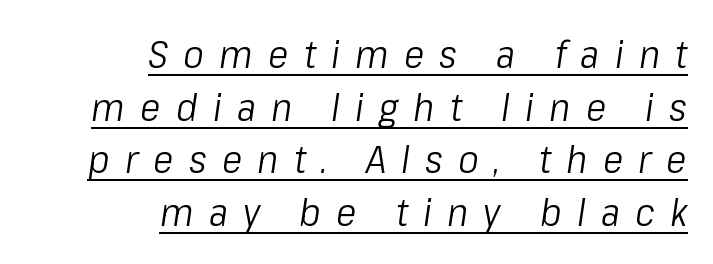
{"italic": "yes", "lean": "right", "slant_degrees": 8, "bold": "no", "weight": "light", "width": "condensed", "stroke_contrast": "low", "x_height": "medium", "monospaced": "no", "underline": "yes", "align": "right", "line_spacing": "normal", "line_spacing_ratio": 1.35, "letter_spacing": "wide", "letter_spacing_em": 0.39, "glyph_px": 39}
